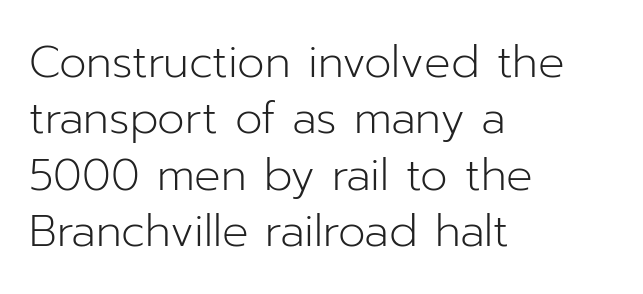
{"serif": "no", "italic": "no", "bold": "no", "weight": "light", "width": "normal", "stroke_contrast": "low", "x_height": "medium", "monospaced": "no", "underline": "no", "align": "left", "line_spacing": "normal", "line_spacing_ratio": 1.28, "letter_spacing": "normal", "letter_spacing_em": 0.0, "glyph_px": 44}
